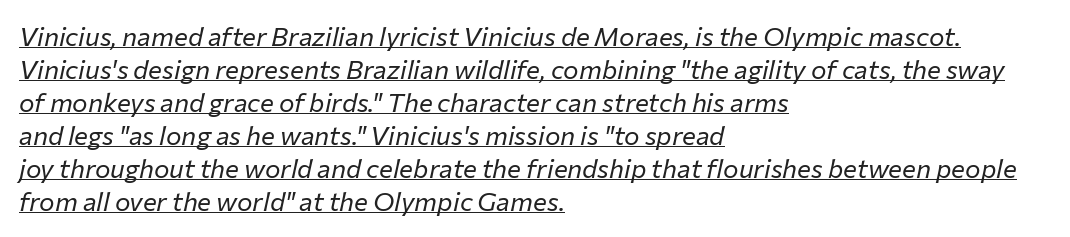
{"italic": "yes", "lean": "right", "slant_degrees": 12, "bold": "no", "underline": "yes", "align": "left", "line_spacing": "normal", "line_spacing_ratio": 1.27, "letter_spacing": "normal", "letter_spacing_em": 0.0, "glyph_px": 26}
